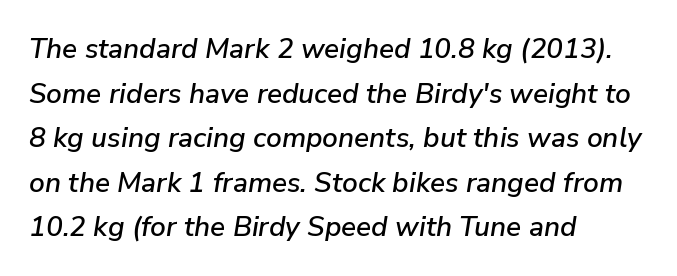
The axis of the letterforms is tilted away from vertical. The passage shown is not underscored anywhere. You could not count columns in this text — the font is proportionally spaced. Nobody touched the tracking dial on this one. Rows of type keep a routine distance in the vertical direction.
